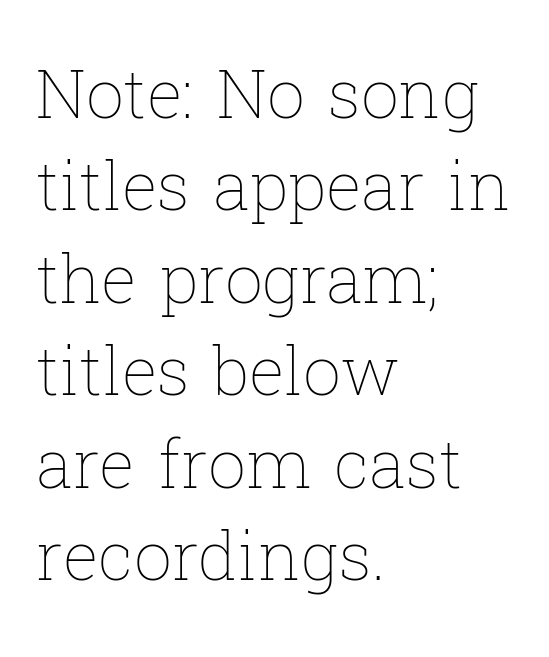
The image shows 67 px thin type, upright; set left-aligned, normal line spacing (1.38x), normal letter spacing, not underlined; low stroke contrast and a medium x-height.
